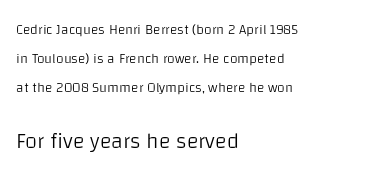
The image shows 22 px text type, upright; set left-aligned, loose line spacing (2.07x), normal letter spacing, not underlined; the second (bottom) block is 1.57x larger.
